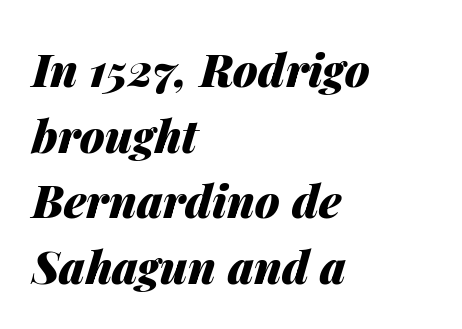
The image shows 45 px heavy type, italic (leaning right); set left-aligned, normal line spacing (1.46x), normal letter spacing, not underlined; medium stroke contrast and a medium x-height.
